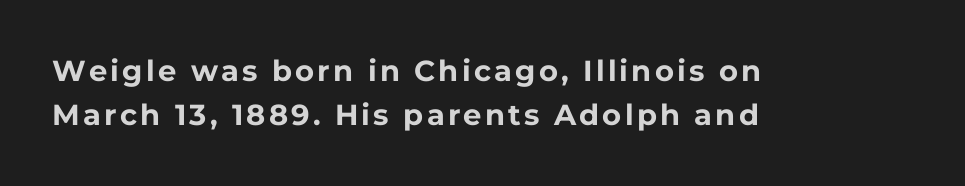
Q: Is the text bold? A: Yes.
Q: Is the text italic (slanted)? A: No, it is upright.
Q: Is the typeface a serif or a sans-serif typeface? A: Sans-serif.
Q: Is the text underlined? A: No.
Q: How is the paragraph aligned? A: Left-aligned.
Q: Is the spacing between lines tight, normal or loose? A: Normal.
Q: Width (condensed, normal, or wide)? A: Normal.
Q: Stroke contrast? A: Low.
Q: x-height? A: Medium.
Q: Monospaced? A: No.
